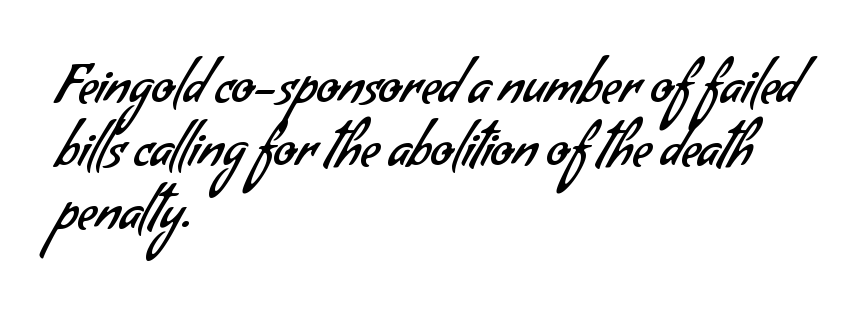
{"serif": "no", "bold": "no", "weight": "regular", "width": "normal", "stroke_contrast": "low", "x_height": "small", "monospaced": "no", "underline": "no", "align": "left", "line_spacing_ratio": 1.21, "letter_spacing": "normal", "letter_spacing_em": 0.0, "glyph_px": 52}
